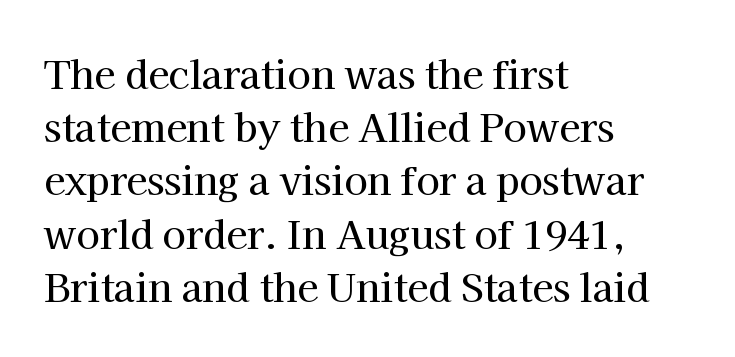
The image shows 38 px serif type, upright; set left-aligned, normal line spacing (1.4x), normal letter spacing, not underlined; high stroke contrast and a medium x-height.
